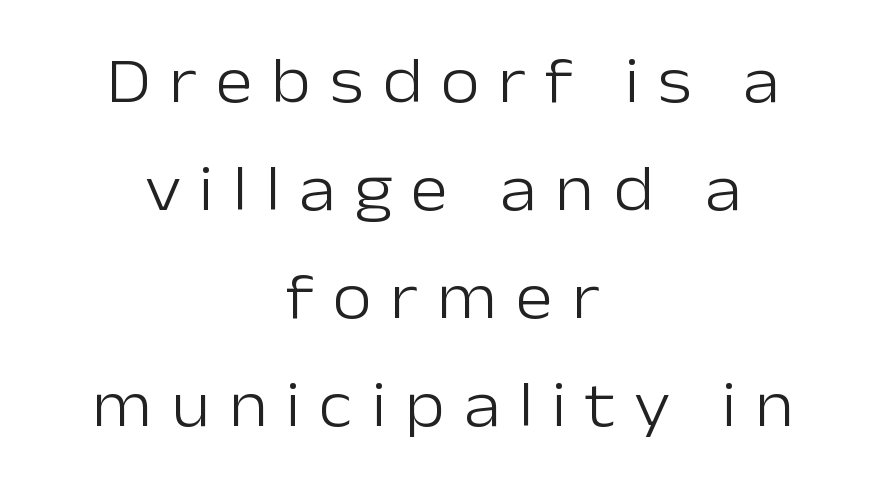
{"serif": "no", "italic": "no", "bold": "no", "weight": "light", "width": "normal", "stroke_contrast": "low", "x_height": "medium", "monospaced": "no", "underline": "no", "align": "center", "line_spacing": "normal", "line_spacing_ratio": 1.69, "letter_spacing": "wide", "letter_spacing_em": 0.29, "glyph_px": 64}
